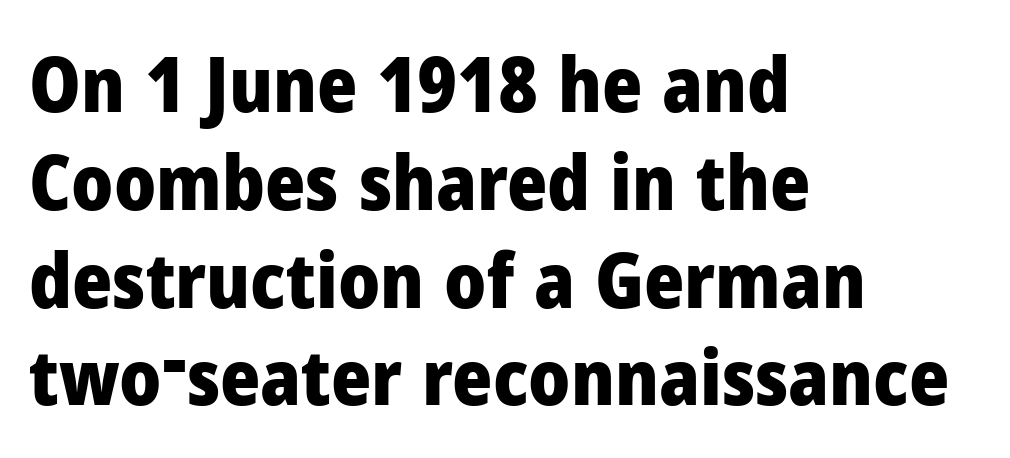
Q: Is the text bold? A: Yes.
Q: Is the text italic (slanted)? A: No, it is upright.
Q: Is the typeface a serif or a sans-serif typeface? A: Sans-serif.
Q: Is the text underlined? A: No.
Q: How is the paragraph aligned? A: Left-aligned.
Q: Is the spacing between letters normal or unusually wide? A: Normal.
Q: Is the spacing between lines tight, normal or loose? A: Normal.
Q: Width (condensed, normal, or wide)? A: Normal.
Q: Stroke contrast? A: Low.
Q: x-height? A: Medium.
Q: Monospaced? A: No.
